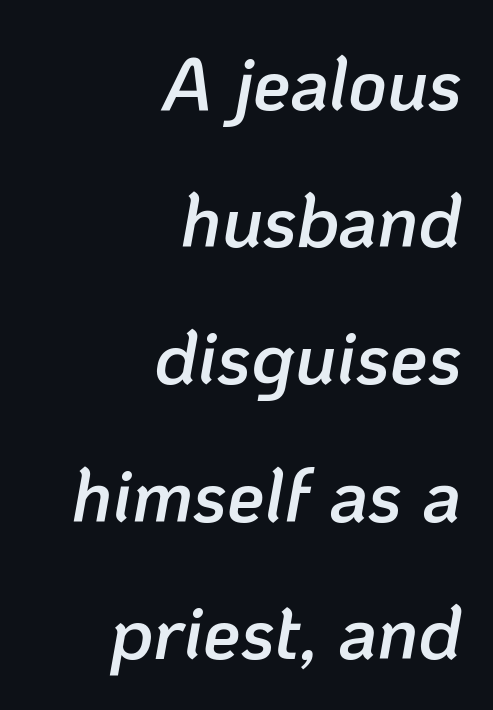
Semibold letterforms, between regular and bold. The face used here has a pronounced slope to its letters. Underlining? Definitely not there. Spacing verdict: proportional, widths tailored to each character.
